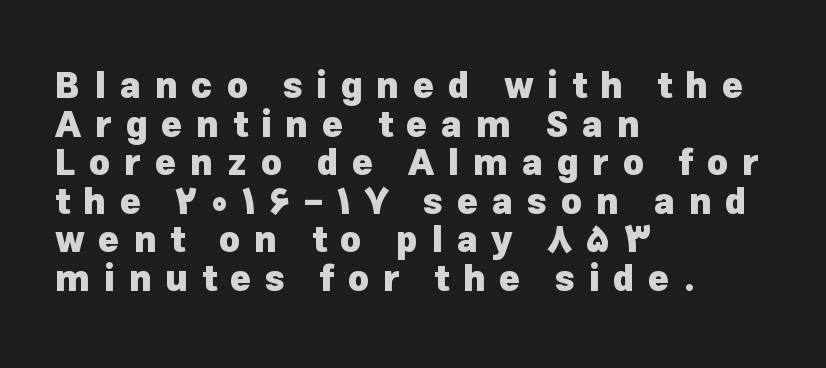
The image shows 36 px heavy sans-serif type, upright; set left-aligned, tight line spacing (1.07x), unusually wide letter spacing (+0.38 em), not underlined; low stroke contrast and a medium x-height.
